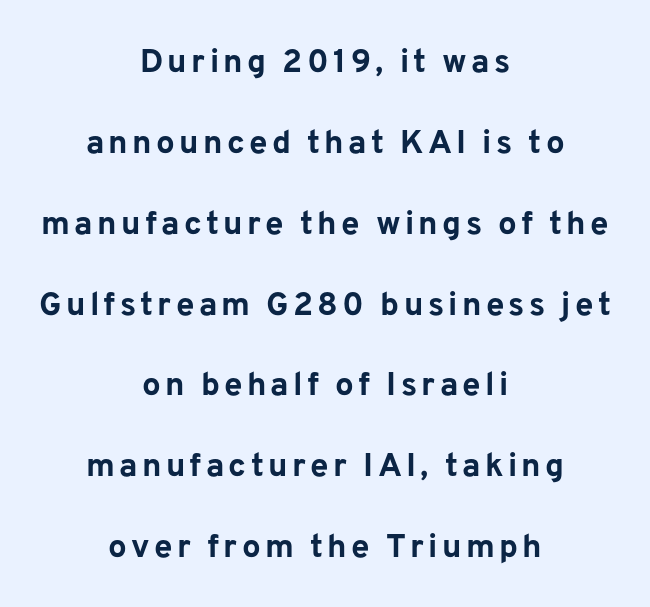
{"serif": "no", "italic": "no", "bold": "yes", "weight": "bold", "width": "normal", "stroke_contrast": "low", "x_height": "medium", "monospaced": "no", "underline": "no", "align": "center", "line_spacing": "loose", "line_spacing_ratio": 2.45, "glyph_px": 33}
